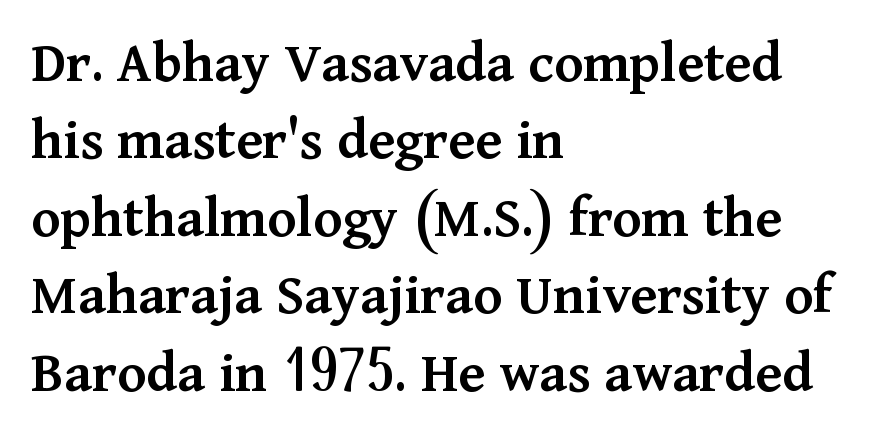
The image shows 60 px semibold serif type, upright; set left-aligned, normal line spacing (1.29x), normal letter spacing, not underlined; medium stroke contrast and a medium x-height.
